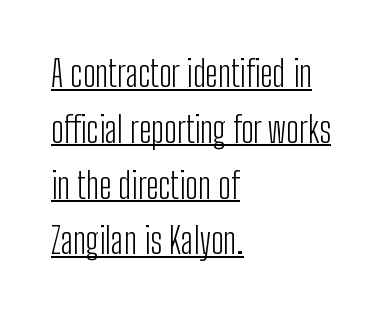
Q: Is the text bold? A: No.
Q: Is the text italic (slanted)? A: No, it is upright.
Q: Is the typeface a serif or a sans-serif typeface? A: Sans-serif.
Q: Is the text underlined? A: Yes.
Q: How is the paragraph aligned? A: Left-aligned.
Q: Is the spacing between letters normal or unusually wide? A: Normal.
Q: Is the spacing between lines tight, normal or loose? A: Normal.
Q: Width (condensed, normal, or wide)? A: Condensed.
Q: Stroke contrast? A: Low.
Q: x-height? A: Medium.
Q: Monospaced? A: No.
